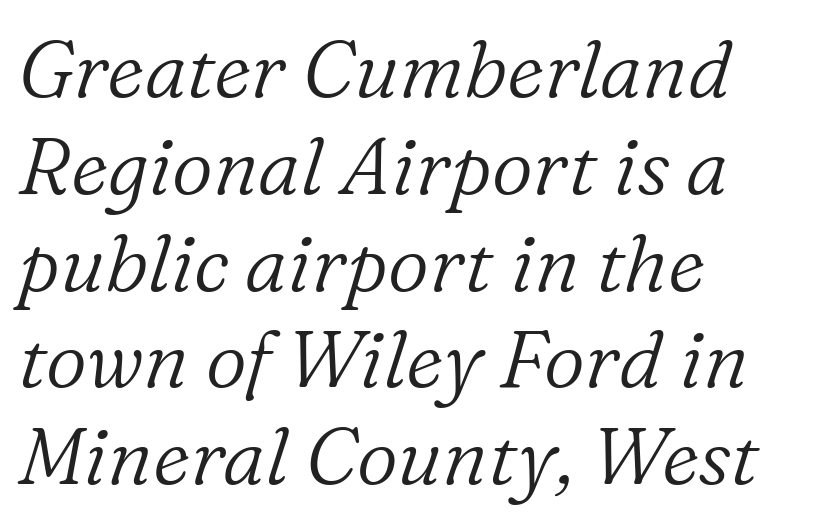
The image shows 80 px light serif type, italic (leaning right); set left-aligned, line spacing 1.21x, normal letter spacing, not underlined; low stroke contrast and a medium x-height.
